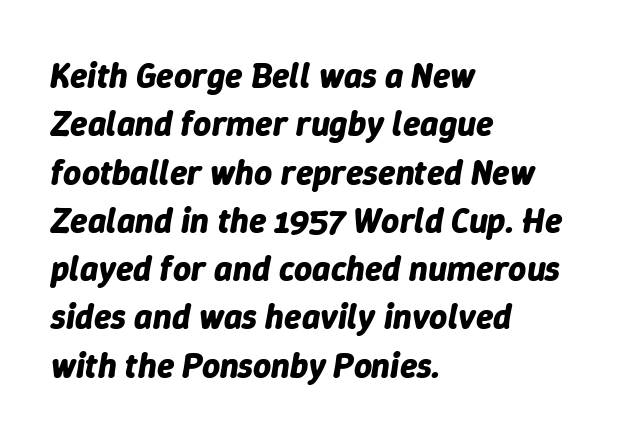
Underlining? Definitely not there. Rendered with sloped, italic letterforms. The rendering uses a moderate line-height, typical for paragraphs. Visually the block forms a straight wall on the left and a jagged coastline on the right.
